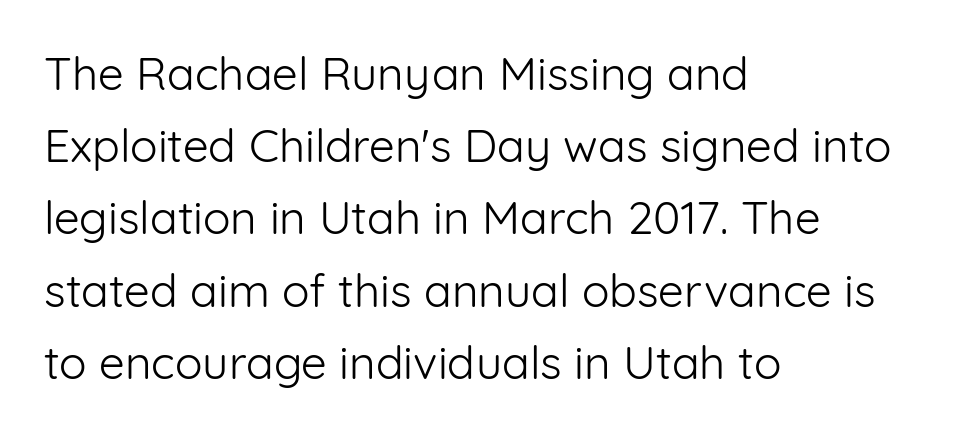
Q: Is the text bold? A: No.
Q: Is the text italic (slanted)? A: No, it is upright.
Q: Is the typeface a serif or a sans-serif typeface? A: Sans-serif.
Q: Is the text underlined? A: No.
Q: How is the paragraph aligned? A: Left-aligned.
Q: Is the spacing between letters normal or unusually wide? A: Normal.
Q: Is the spacing between lines tight, normal or loose? A: Normal.
Q: Width (condensed, normal, or wide)? A: Normal.
Q: Stroke contrast? A: Low.
Q: x-height? A: Medium.
Q: Monospaced? A: No.
